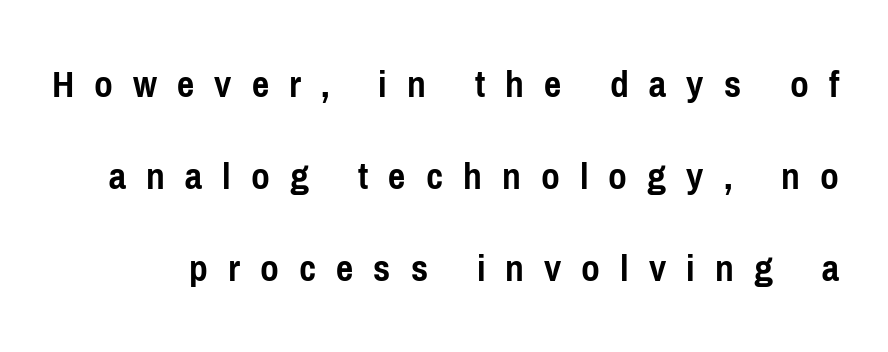
The image shows 41 px semibold, condensed sans-serif type, upright; set loose line spacing (2.24x), unusually wide letter spacing (+0.49 em), not underlined; low stroke contrast and a medium x-height.
